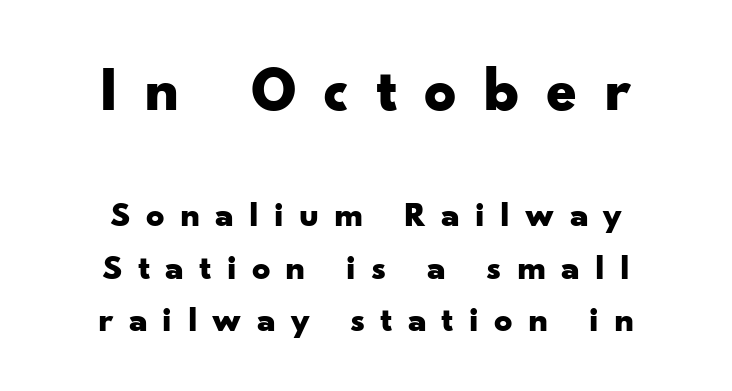
{"serif": "no", "italic": "no", "bold": "yes", "weight": "bold", "width": "wide", "stroke_contrast": "low", "x_height": "small", "monospaced": "no", "underline": "no", "align": "center", "line_spacing": "normal", "line_spacing_ratio": 1.46, "letter_spacing": "wide", "letter_spacing_em": 0.42, "larger_block": "first", "size_ratio": 1.75, "glyph_px": 63}
